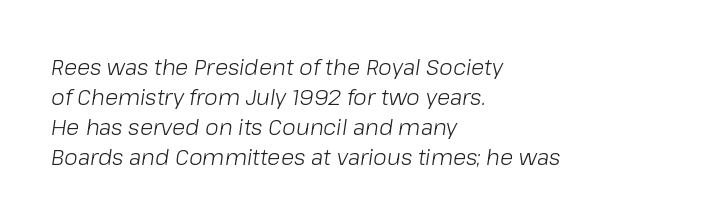
Unmarked baselines from the first word to the last. Notice how the passage keeps a crisp vertical edge on the left only. Reading down the column, the eye jumps a familiar distance to each next line. The rendering keeps characters at their native spacing.
